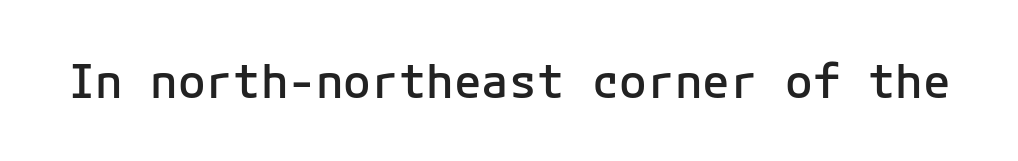
{"serif": "no", "italic": "no", "bold": "semi", "weight": "semibold", "width": "normal", "stroke_contrast": "low", "x_height": "medium", "underline": "no", "letter_spacing": "normal", "letter_spacing_em": 0.0, "glyph_px": 46}
